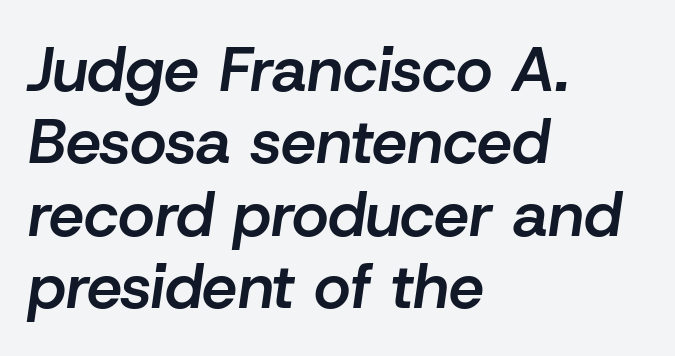
{"italic": "yes", "lean": "right", "slant_degrees": 8, "bold": "semi", "weight": "semibold", "width": "normal", "stroke_contrast": "low", "x_height": "medium", "monospaced": "no", "underline": "no", "align": "left", "line_spacing": "tight", "line_spacing_ratio": 1.15, "letter_spacing": "normal", "letter_spacing_em": 0.0, "glyph_px": 63}
